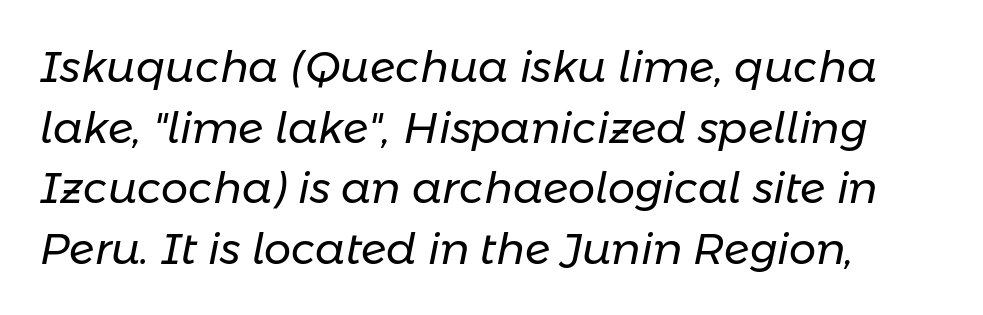
Q: Is the text bold? A: No.
Q: Is the text italic (slanted)? A: Yes, it leans right by about 11 degrees.
Q: Is the text underlined? A: No.
Q: Is the spacing between letters normal or unusually wide? A: Normal.
Q: Is the spacing between lines tight, normal or loose? A: Normal.
Q: Width (condensed, normal, or wide)? A: Normal.
Q: Stroke contrast? A: Low.
Q: x-height? A: Medium.
Q: Monospaced? A: No.
